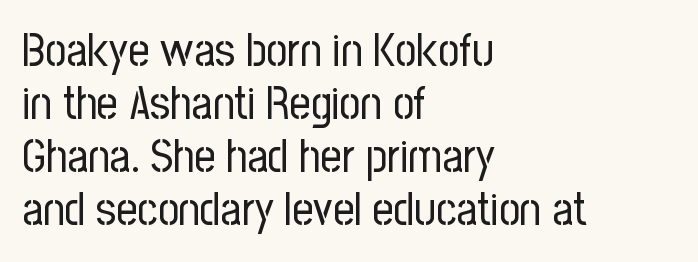
{"serif": "no", "italic": "no", "bold": "no", "weight": "regular", "width": "condensed", "stroke_contrast": "low", "x_height": "medium", "monospaced": "no", "underline": "no", "align": "left", "line_spacing": "tight", "line_spacing_ratio": 1.15, "letter_spacing": "normal", "letter_spacing_em": 0.0, "glyph_px": 46}
